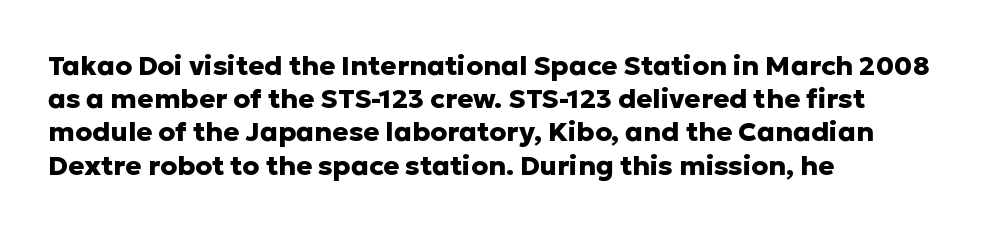
Q: Is the text bold? A: Yes.
Q: Is the text italic (slanted)? A: No, it is upright.
Q: Is the text underlined? A: No.
Q: How is the paragraph aligned? A: Left-aligned.
Q: Is the spacing between letters normal or unusually wide? A: Normal.
